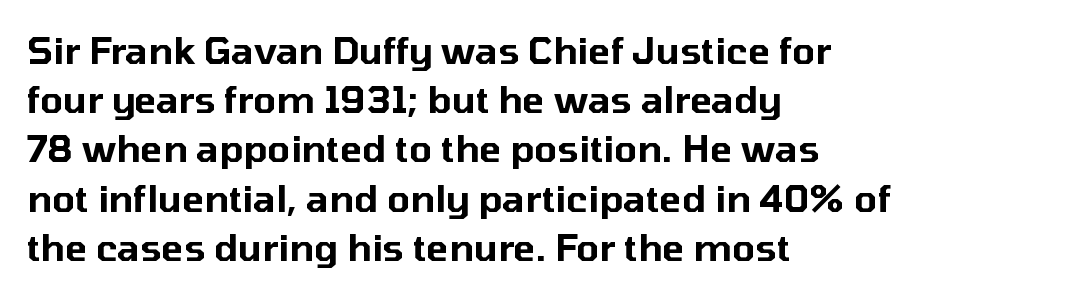
The image shows 37 px sans-serif type, upright; set left-aligned, normal line spacing (1.33x), normal letter spacing, not underlined; low stroke contrast and a medium x-height.
